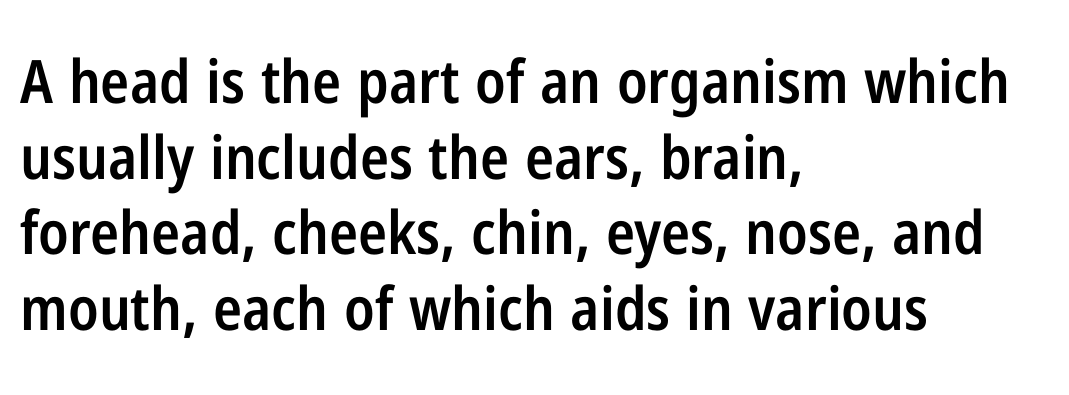
The image shows 60 px semibold, condensed sans-serif type, upright; set left-aligned, normal line spacing (1.26x), normal letter spacing, not underlined; low stroke contrast and a medium x-height.
